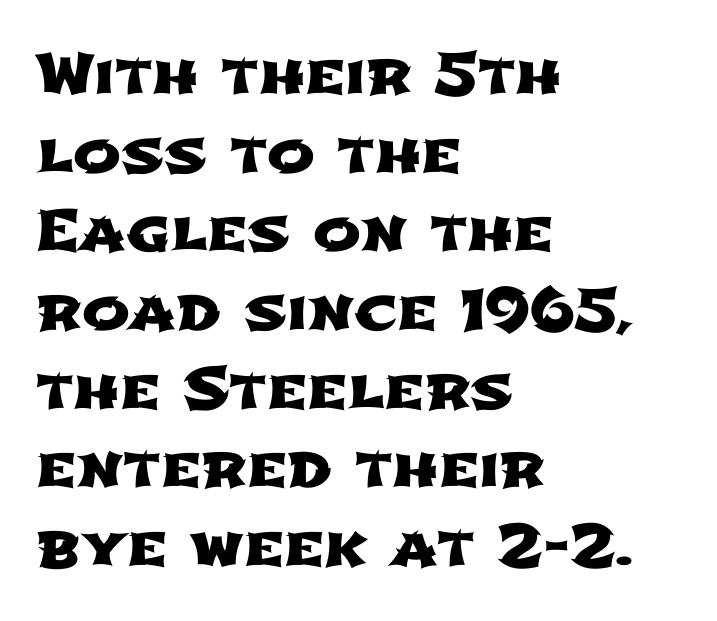
The image shows 57 px wide sans-serif type; set left-aligned, normal line spacing (1.38x), normal letter spacing, not underlined; low stroke contrast and a medium x-height.
